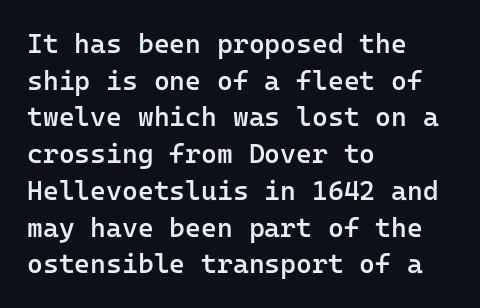
The image shows 27 px text type, upright; set left-aligned, normal line spacing (1.36x), normal letter spacing, not underlined.
